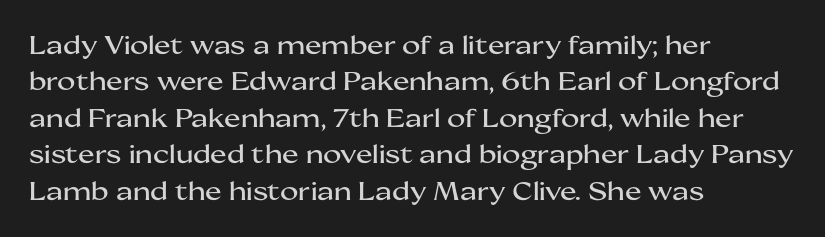
The image shows 25 px text type, upright; set left-aligned, normal line spacing (1.46x), normal letter spacing, not underlined.
